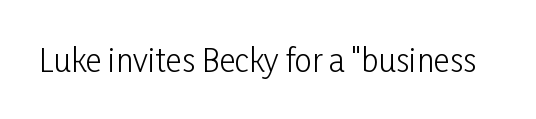
{"serif": "no", "italic": "no", "bold": "no", "weight": "light", "width": "condensed", "stroke_contrast": "low", "x_height": "medium", "monospaced": "no", "underline": "no", "letter_spacing": "normal", "letter_spacing_em": 0.0, "glyph_px": 31}
